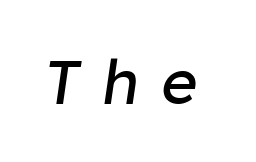
{"italic": "yes", "lean": "right", "slant_degrees": 8, "bold": "no", "weight": "regular", "width": "normal", "stroke_contrast": "low", "x_height": "medium", "monospaced": "no", "underline": "no", "letter_spacing": "wide", "letter_spacing_em": 0.36, "glyph_px": 62}
